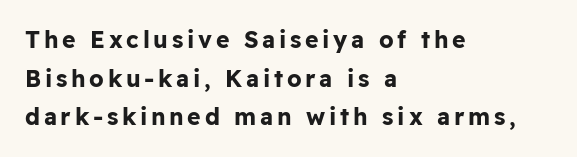
The passage is arranged the way most books set body copy — flush left. Style check: upright. Every letter is thick-stroked: bold, no question. The glyphs are unaccompanied by any horizontal stroke below them. Regarding leading, the lines here are spaced in the standard way.
